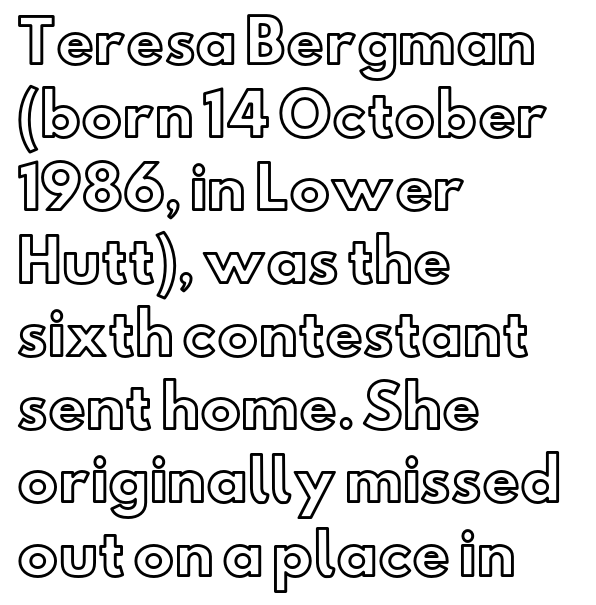
The rendering uses natural spacing where letterforms have individual widths. What's the leading like? Ordinary, nothing unusual. Rule under the text: the space is simply empty. Is there any slant? The stems are plumb. In terms of letterspacing, this is plain default setting.
